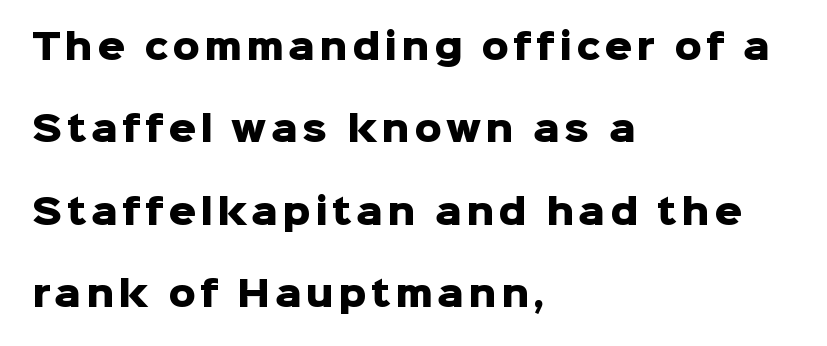
Compared with a centered layout, this one pins lines to the left instead. Italic? Not at all — the glyphs are vertical. Regarding leading, the lines here are spaced well apart. Look at the bottom of the vertical strokes: they stop flat, with no serifs.
